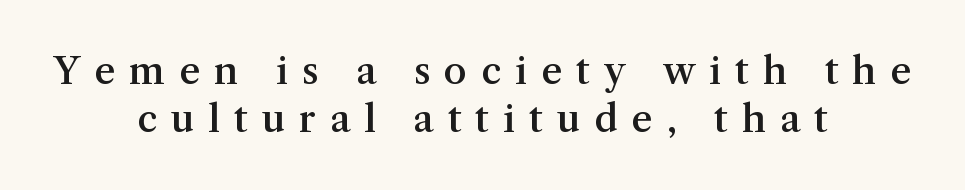
Q: Is the text bold? A: Semi-bold.
Q: Is the text italic (slanted)? A: No, it is upright.
Q: Is the typeface a serif or a sans-serif typeface? A: Serif.
Q: Is the text underlined? A: No.
Q: How is the paragraph aligned? A: Centered.
Q: Is the spacing between letters normal or unusually wide? A: Unusually wide.
Q: Is the spacing between lines tight, normal or loose? A: Normal.
Q: Width (condensed, normal, or wide)? A: Normal.
Q: Stroke contrast? A: Medium.
Q: x-height? A: Medium.
Q: Monospaced? A: No.
